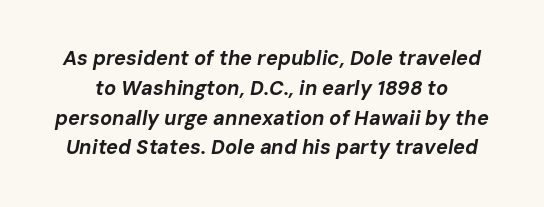
Every character sits at an angle, as italics do. Look at the tracking — it's just the regular setting, nothing added. Is the type bold? Yes — the strokes are clearly thick and heavy. The space beneath each line is pristine and unruled. Vertical spacing — default.
